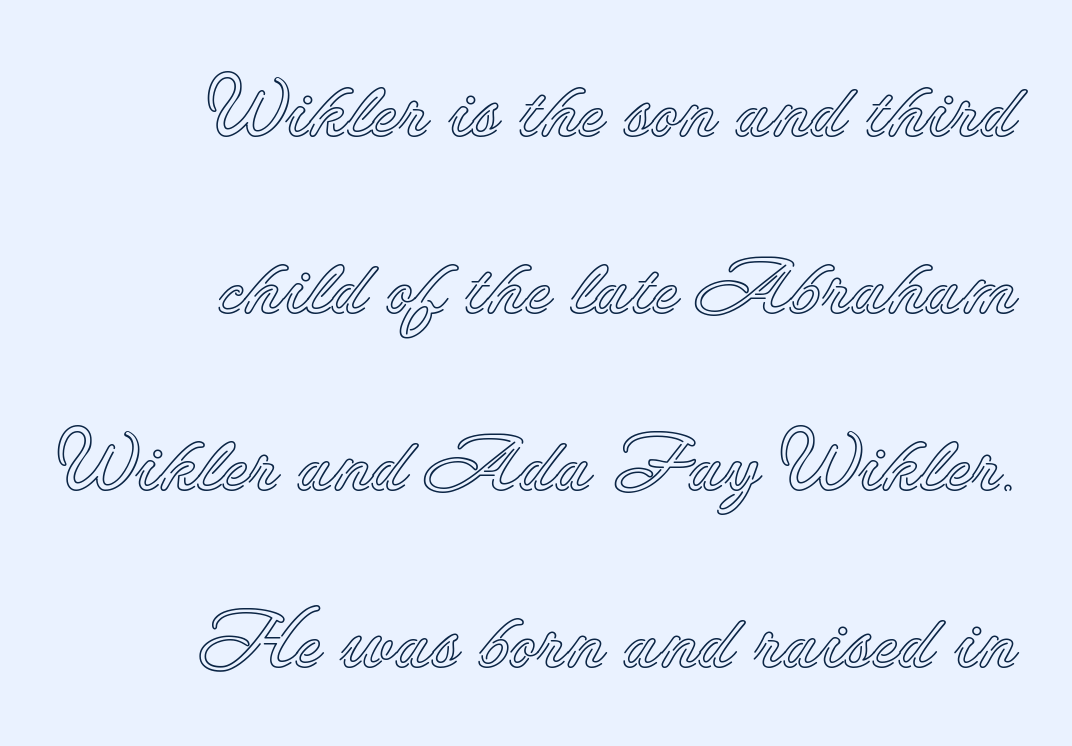
{"width": "normal", "x_height": "small", "monospaced": "no", "underline": "no", "align": "right", "line_spacing": "loose", "line_spacing_ratio": 2.24, "letter_spacing": "normal", "letter_spacing_em": 0.0, "glyph_px": 79}
